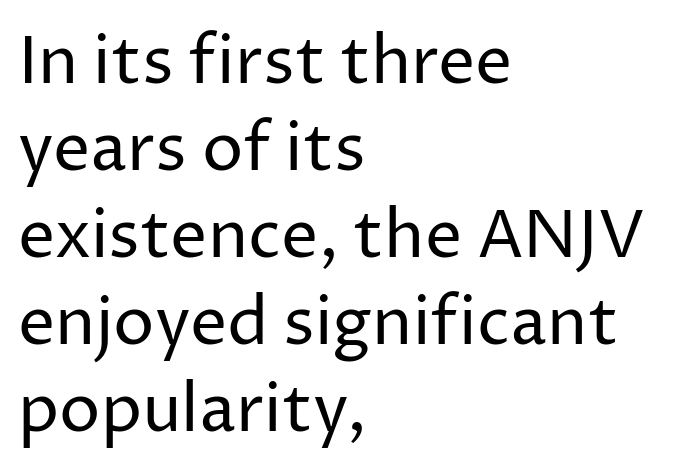
Quick note: underline off. In terms of letterspacing, this is plain default setting. Note the varied advance widths — an 'i' is clearly narrower than an 'm'. If you drew a line through each stem, it would be perfectly vertical. Horizontal bands of white between lines are of average thickness.
